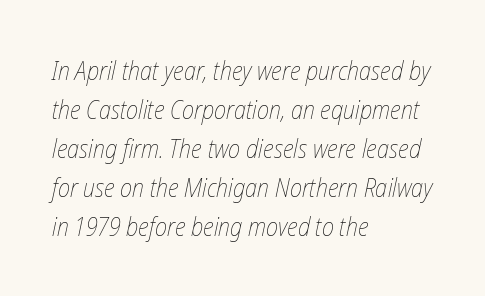
Q: Is the text bold? A: No.
Q: Is the text italic (slanted)? A: Yes, it leans right by about 12 degrees.
Q: Is the text underlined? A: No.
Q: How is the paragraph aligned? A: Left-aligned.
Q: Is the spacing between letters normal or unusually wide? A: Normal.
Q: Is the spacing between lines tight, normal or loose? A: Normal.
